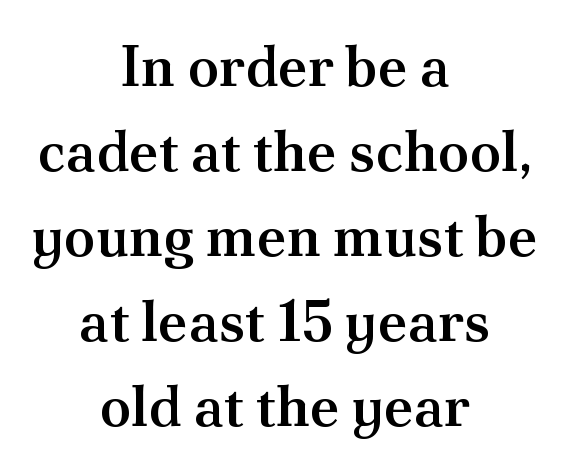
{"serif": "yes", "italic": "no", "bold": "semi", "weight": "semibold", "width": "normal", "stroke_contrast": "medium", "x_height": "small", "monospaced": "no", "underline": "no", "align": "center", "line_spacing": "normal", "line_spacing_ratio": 1.49, "letter_spacing": "normal", "letter_spacing_em": 0.0, "glyph_px": 57}
